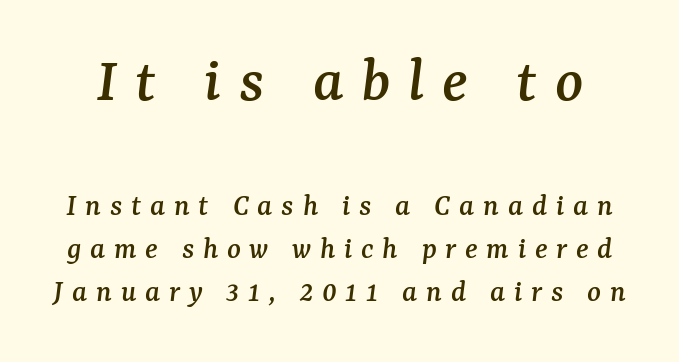
The block sitting higher on the canvas is the one with enlarged characters. These lines were composed using italics. This sample has the flowing, uneven cadence of proportional lettering. How would I describe the line gaps? Plain and ordinary.
